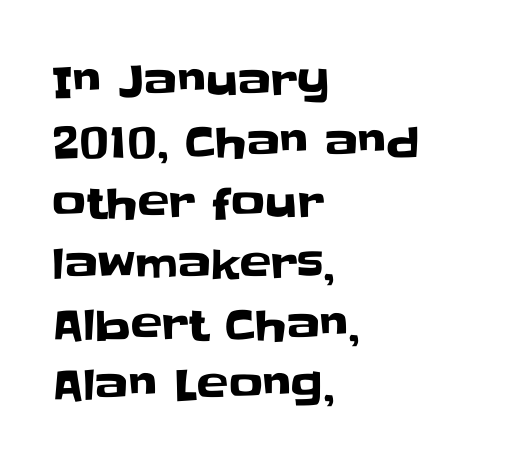
Q: Is the text italic (slanted)? A: No, it is upright.
Q: Is the typeface a serif or a sans-serif typeface? A: Sans-serif.
Q: Is the text underlined? A: No.
Q: How is the paragraph aligned? A: Left-aligned.
Q: Is the spacing between letters normal or unusually wide? A: Normal.
Q: Is the spacing between lines tight, normal or loose? A: Normal.
Q: Width (condensed, normal, or wide)? A: Normal.
Q: Stroke contrast? A: Low.
Q: x-height? A: Large.
Q: Monospaced? A: No.
